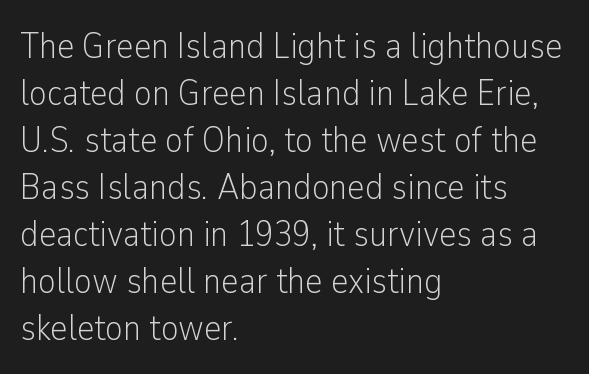
{"serif": "no", "italic": "no", "bold": "no", "weight": "light", "width": "condensed", "stroke_contrast": "low", "x_height": "medium", "monospaced": "no", "underline": "no", "align": "left", "line_spacing": "normal", "line_spacing_ratio": 1.27, "letter_spacing": "normal", "letter_spacing_em": 0.0, "glyph_px": 37}
